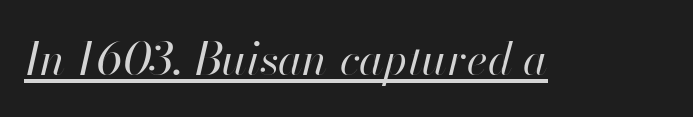
The glyphs look as if they've been sheared to an angle. The letters sit at their default tracking, neither squeezed nor spread. The typesetting does not lean heavy: it is not bold. Varying glyph widths throughout — classic text-font behaviour. Students, observe the line beneath the letters — that is underlining.
